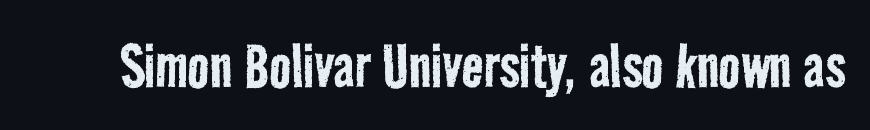
Q: Is the text bold? A: No.
Q: Is the typeface a serif or a sans-serif typeface? A: Sans-serif.
Q: Is the text underlined? A: No.
Q: Is the spacing between letters normal or unusually wide? A: Normal.
Q: Width (condensed, normal, or wide)? A: Condensed.
Q: Stroke contrast? A: Low.
Q: x-height? A: Medium.
Q: Monospaced? A: No.
